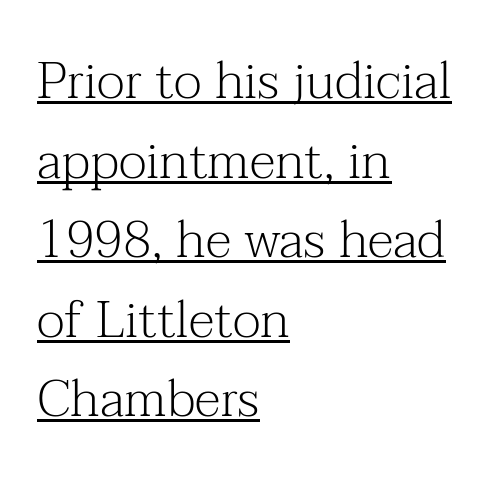
{"serif": "yes", "italic": "no", "bold": "no", "weight": "light", "width": "normal", "stroke_contrast": "medium", "x_height": "medium", "monospaced": "no", "underline": "yes", "align": "left", "line_spacing": "normal", "line_spacing_ratio": 1.53, "letter_spacing": "normal", "letter_spacing_em": 0.0, "glyph_px": 52}
